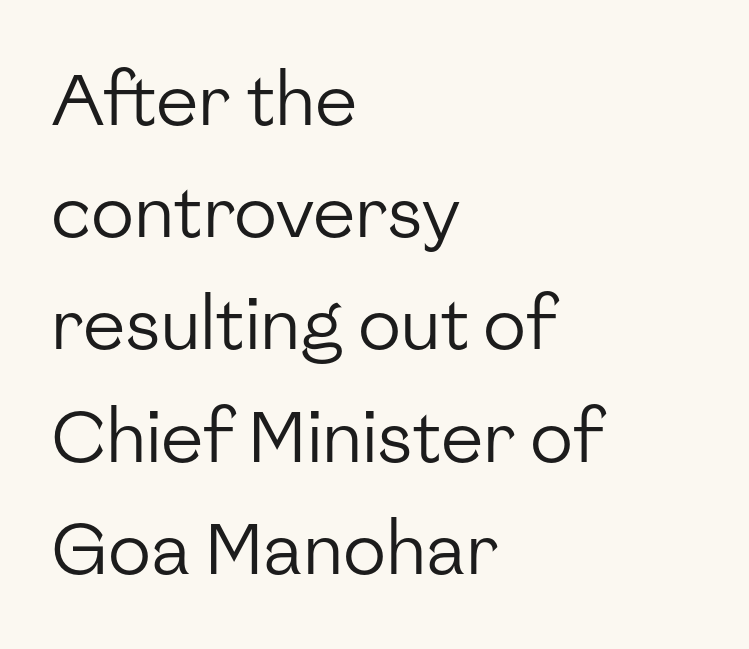
{"serif": "no", "italic": "no", "bold": "no", "weight": "regular", "width": "normal", "stroke_contrast": "low", "x_height": "medium", "monospaced": "no", "underline": "no", "align": "left", "line_spacing": "normal", "line_spacing_ratio": 1.58, "letter_spacing": "normal", "letter_spacing_em": 0.0, "glyph_px": 71}
